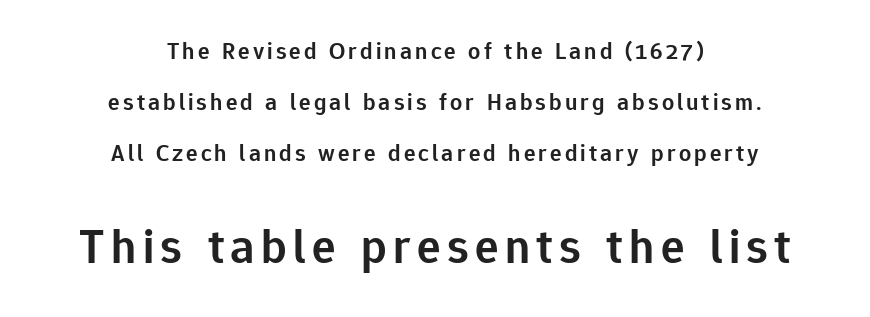
Q: Is the text bold? A: Semi-bold.
Q: Is the text italic (slanted)? A: No, it is upright.
Q: Is the typeface a serif or a sans-serif typeface? A: Sans-serif.
Q: Is the text underlined? A: No.
Q: How is the paragraph aligned? A: Centered.
Q: Is the spacing between lines tight, normal or loose? A: Loose.
Q: Which block of text is set in a larger size, the first (top) or the second (bottom)? A: The second (bottom) one.
Q: Width (condensed, normal, or wide)? A: Normal.
Q: Stroke contrast? A: Low.
Q: x-height? A: Medium.
Q: Monospaced? A: No.
